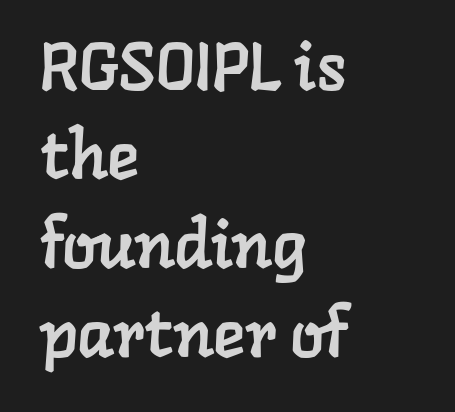
{"serif": "yes", "width": "normal", "stroke_contrast": "low", "x_height": "medium", "monospaced": "no", "underline": "no", "align": "left", "line_spacing": "normal", "line_spacing_ratio": 1.33, "letter_spacing": "normal", "letter_spacing_em": 0.0, "glyph_px": 67}
